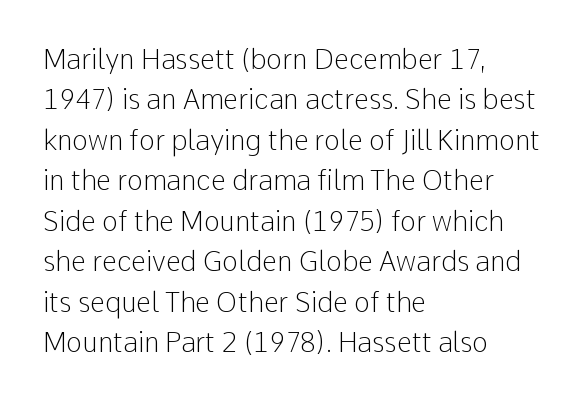
Q: Is the text bold? A: No.
Q: Is the text italic (slanted)? A: No, it is upright.
Q: Is the text underlined? A: No.
Q: How is the paragraph aligned? A: Left-aligned.
Q: Is the spacing between letters normal or unusually wide? A: Normal.
Q: Is the spacing between lines tight, normal or loose? A: Normal.
